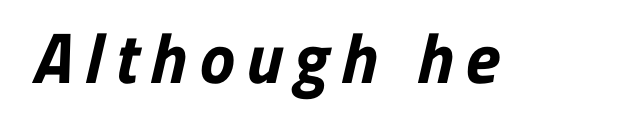
{"serif": "no", "bold": "yes", "weight": "bold", "width": "normal", "stroke_contrast": "low", "x_height": "medium", "monospaced": "no", "underline": "no", "glyph_px": 71}
